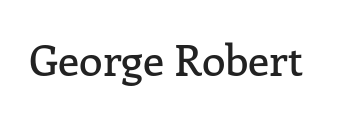
The image shows 43 px serif type, upright; set normal letter spacing, not underlined; low stroke contrast and a medium x-height.
